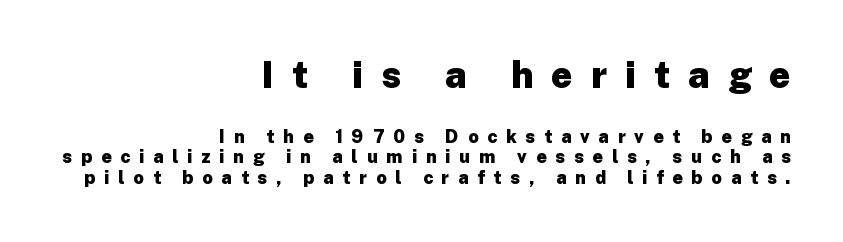
{"serif": "no", "italic": "no", "bold": "yes", "weight": "heavy", "width": "normal", "stroke_contrast": "low", "x_height": "medium", "monospaced": "no", "underline": "no", "align": "right", "line_spacing_ratio": 1.16, "letter_spacing": "wide", "letter_spacing_em": 0.49, "larger_block": "first", "size_ratio": 2.06, "glyph_px": 37}
